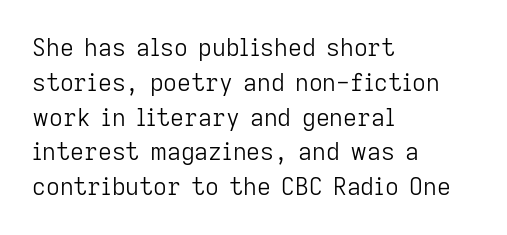
Summary of weight: not heavy and not bold. The passage shown stacks its lines at a standard gap. Upright lettering throughout. Tracking value appears to be zero — textbook default spacing.
